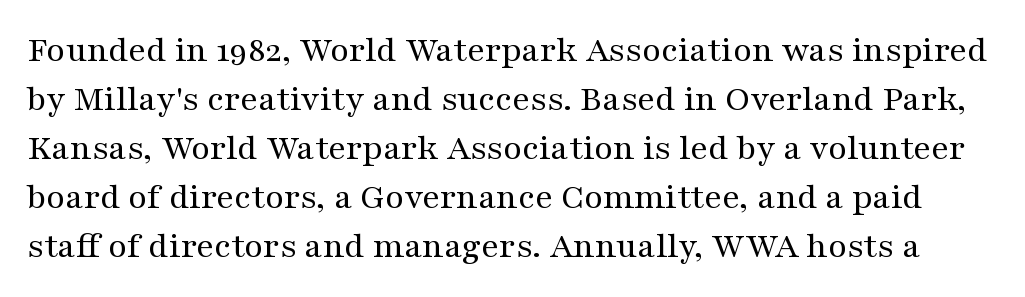
Q: Is the text bold? A: No.
Q: Is the text italic (slanted)? A: No, it is upright.
Q: Is the typeface a serif or a sans-serif typeface? A: Serif.
Q: Is the text underlined? A: No.
Q: Is the spacing between letters normal or unusually wide? A: Normal.
Q: Is the spacing between lines tight, normal or loose? A: Normal.
Q: Width (condensed, normal, or wide)? A: Wide.
Q: Stroke contrast? A: Medium.
Q: x-height? A: Medium.
Q: Monospaced? A: No.
